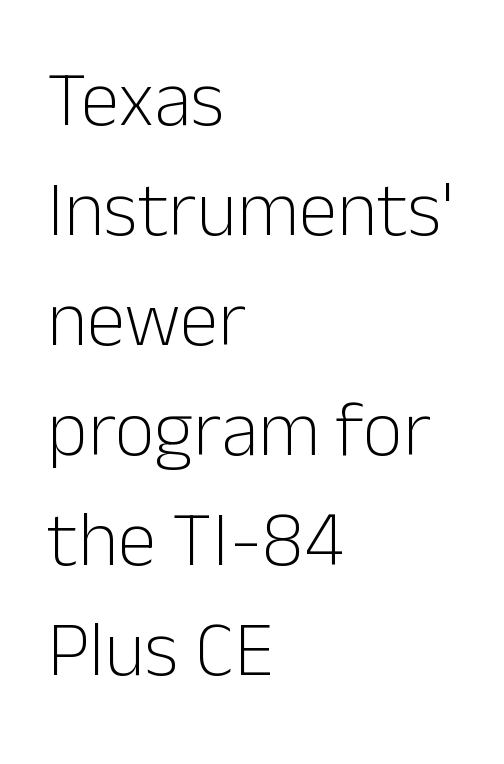
The image shows 78 px light sans-serif type, upright; set left-aligned, normal line spacing (1.41x), normal letter spacing, not underlined; low stroke contrast and a medium x-height.
